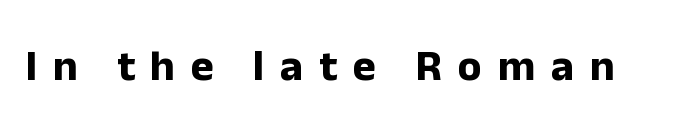
The image shows 44 px bold sans-serif type, upright; set unusually wide letter spacing (+0.36 em), not underlined; low stroke contrast and a medium x-height.
